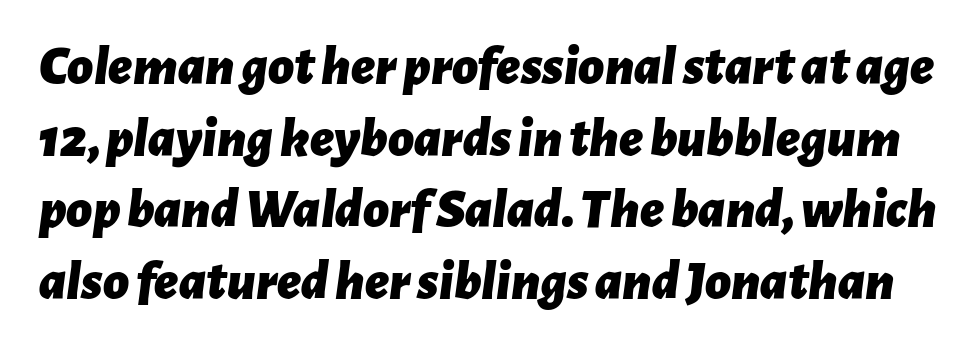
Q: Is the text bold? A: Yes.
Q: Is the text italic (slanted)? A: Yes, it leans right by about 7 degrees.
Q: Is the text underlined? A: No.
Q: Is the spacing between letters normal or unusually wide? A: Normal.
Q: Is the spacing between lines tight, normal or loose? A: Normal.
Q: Width (condensed, normal, or wide)? A: Normal.
Q: Stroke contrast? A: Low.
Q: x-height? A: Medium.
Q: Monospaced? A: No.
